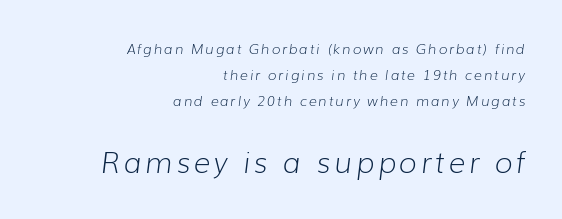
Q: Is the text bold? A: No.
Q: Is the text italic (slanted)? A: Yes, it leans right by about 7 degrees.
Q: Is the text underlined? A: No.
Q: How is the paragraph aligned? A: Right-aligned.
Q: Which block of text is set in a larger size, the first (top) or the second (bottom)? A: The second (bottom) one.
Q: Width (condensed, normal, or wide)? A: Normal.
Q: Stroke contrast? A: Low.
Q: x-height? A: Medium.
Q: Monospaced? A: No.
